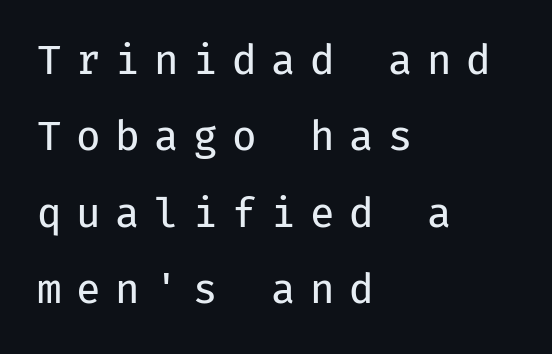
The lettering holds an erect, upright posture throughout. Display-style spreading of the glyphs; the letterfit is very open. The face used here is monospaced, like something from a code editor. Check where the strokes stop: nothing finishes them off — pure sans. The rendering anchors every line to the left-hand side. Nobody drew a line under any word here.
